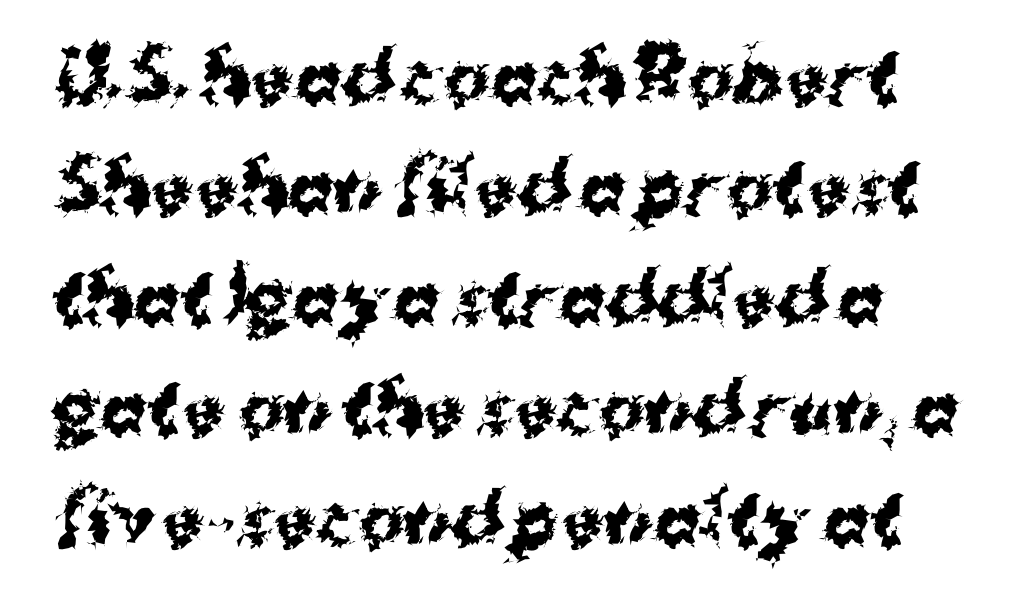
Q: Is the text bold? A: Yes.
Q: Is the text italic (slanted)? A: Yes.
Q: Is the typeface a serif or a sans-serif typeface? A: Sans-serif.
Q: Is the text underlined? A: No.
Q: Is the spacing between letters normal or unusually wide? A: Normal.
Q: Is the spacing between lines tight, normal or loose? A: Normal.
Q: Width (condensed, normal, or wide)? A: Normal.
Q: Stroke contrast? A: Medium.
Q: x-height? A: Medium.
Q: Monospaced? A: No.
